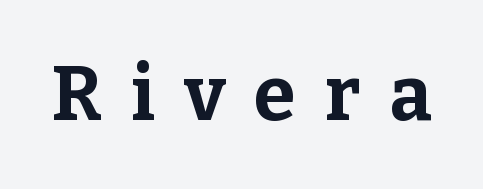
Q: Is the text bold? A: Yes.
Q: Is the text italic (slanted)? A: No, it is upright.
Q: Is the typeface a serif or a sans-serif typeface? A: Serif.
Q: Is the text underlined? A: No.
Q: Is the spacing between letters normal or unusually wide? A: Unusually wide.
Q: Width (condensed, normal, or wide)? A: Normal.
Q: Stroke contrast? A: Low.
Q: x-height? A: Medium.
Q: Monospaced? A: No.
